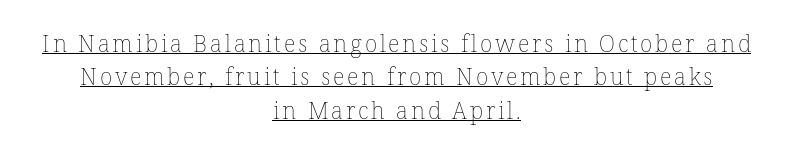
Q: Is the text bold? A: No.
Q: Is the text italic (slanted)? A: No, it is upright.
Q: Is the text underlined? A: Yes.
Q: How is the paragraph aligned? A: Centered.
Q: Is the spacing between lines tight, normal or loose? A: Normal.
